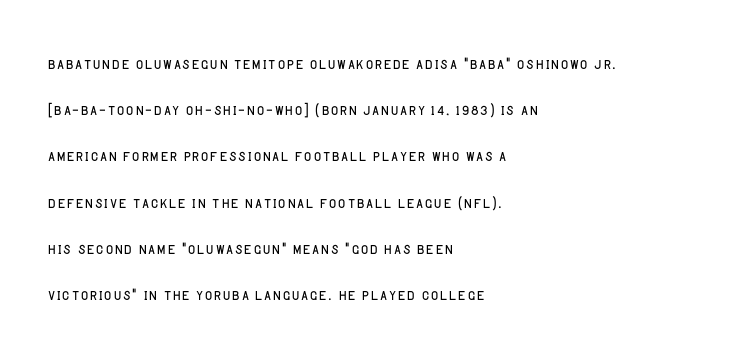
Q: Is the text bold? A: No.
Q: Is the text italic (slanted)? A: No, it is upright.
Q: Is the text underlined? A: No.
Q: How is the paragraph aligned? A: Left-aligned.
Q: Is the spacing between letters normal or unusually wide? A: Normal.
Q: Is the spacing between lines tight, normal or loose? A: Loose.
